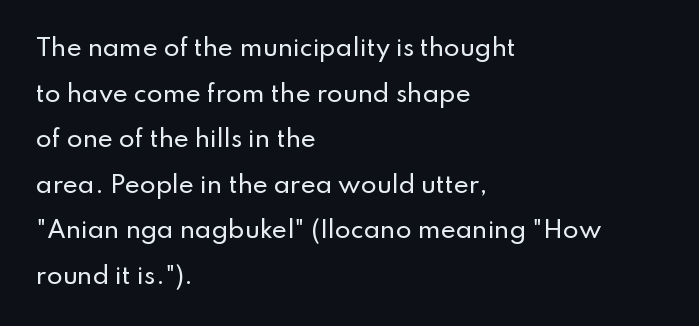
Q: Is the text italic (slanted)? A: No, it is upright.
Q: Is the text underlined? A: No.
Q: How is the paragraph aligned? A: Left-aligned.
Q: Is the spacing between letters normal or unusually wide? A: Normal.
Q: Is the spacing between lines tight, normal or loose? A: Loose.
